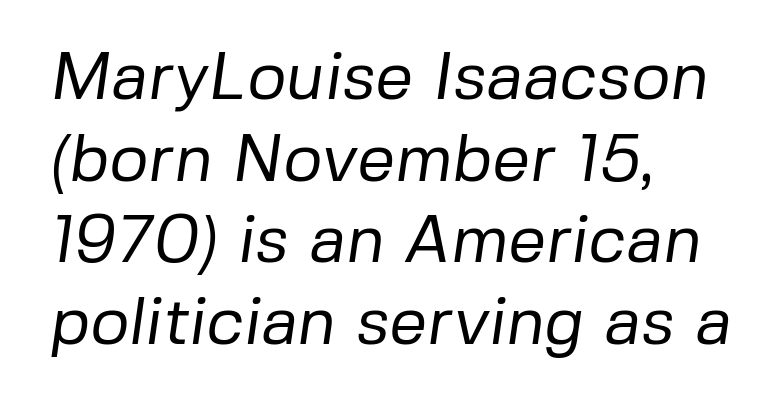
The image shows 67 px regular-weight sans-serif type; set left-aligned, line spacing 1.22x, normal letter spacing, not underlined; low stroke contrast and a medium x-height.
